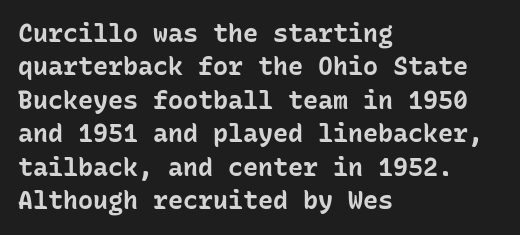
{"italic": "no", "bold": "yes", "underline": "no", "align": "left", "line_spacing": "normal", "line_spacing_ratio": 1.34, "letter_spacing": "normal", "letter_spacing_em": 0.0, "glyph_px": 25}
